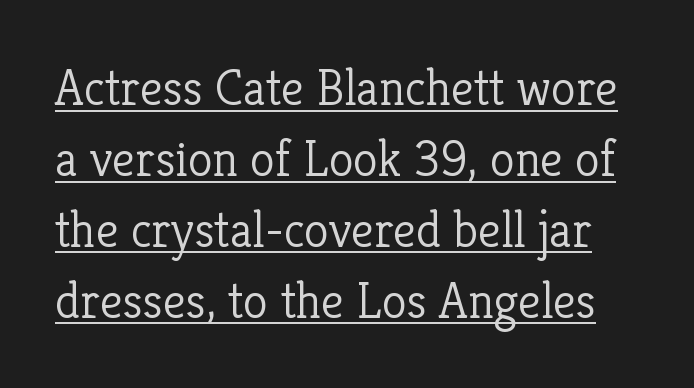
The image shows 51 px light serif type, upright; set normal line spacing (1.39x), normal letter spacing, underlined; low stroke contrast and a medium x-height.
